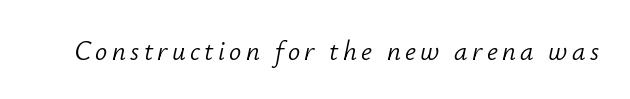
{"italic": "yes", "lean": "right", "slant_degrees": 12, "bold": "no", "underline": "no", "glyph_px": 27}
